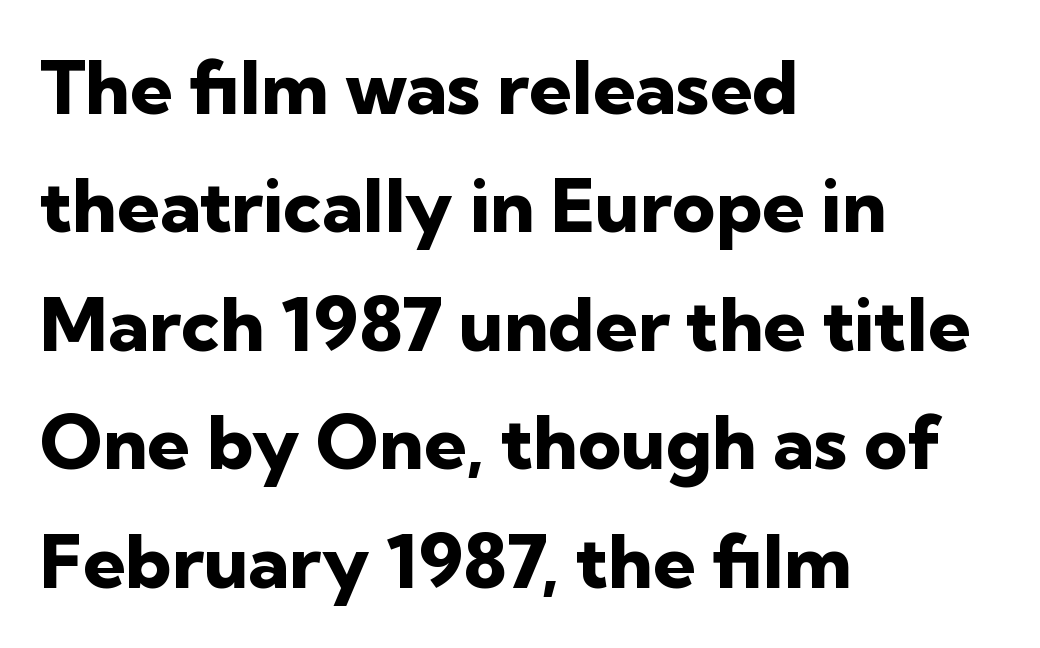
Q: Is the text bold? A: Yes.
Q: Is the text italic (slanted)? A: No, it is upright.
Q: Is the typeface a serif or a sans-serif typeface? A: Sans-serif.
Q: Is the text underlined? A: No.
Q: How is the paragraph aligned? A: Left-aligned.
Q: Is the spacing between letters normal or unusually wide? A: Normal.
Q: Is the spacing between lines tight, normal or loose? A: Normal.
Q: Width (condensed, normal, or wide)? A: Normal.
Q: Stroke contrast? A: Low.
Q: x-height? A: Medium.
Q: Monospaced? A: No.
